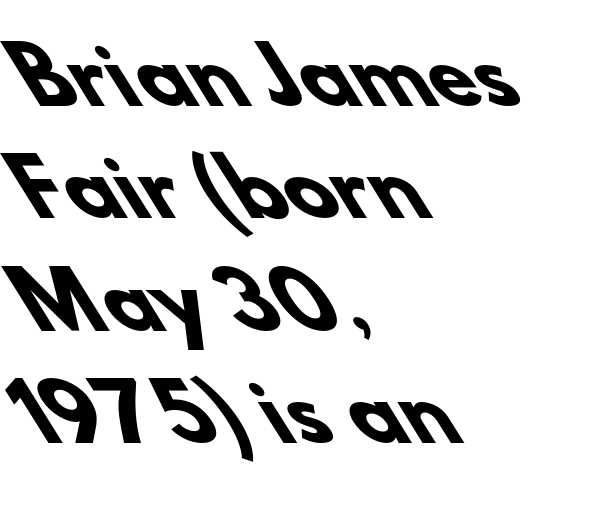
The image shows 76 px heavy sans-serif type; set left-aligned, normal line spacing (1.48x), normal letter spacing, not underlined; low stroke contrast and a small x-height.
